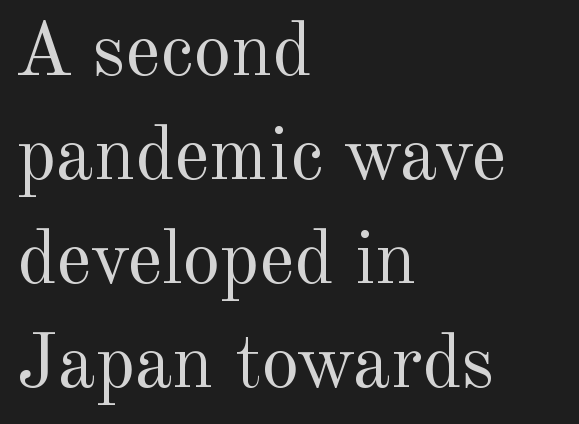
The letters stand upright; this is a roman face. The lines sit at an ordinary, default distance from one another. The setting favours the left margin, as ordinary paragraphs usually do. Counters stay open thanks to moderate or lighter strokes.
